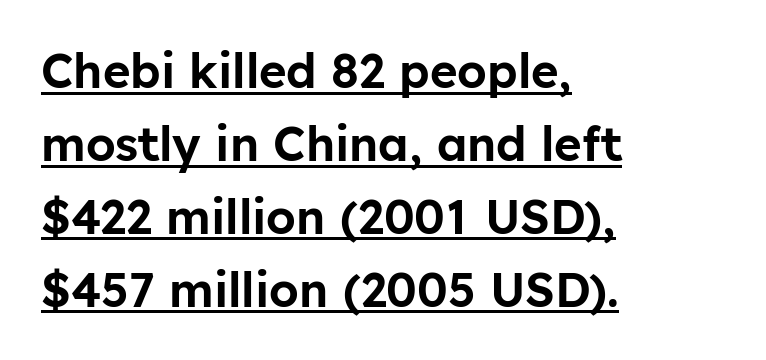
Q: Is the text italic (slanted)? A: No, it is upright.
Q: Is the typeface a serif or a sans-serif typeface? A: Sans-serif.
Q: Is the text underlined? A: Yes.
Q: How is the paragraph aligned? A: Left-aligned.
Q: Is the spacing between letters normal or unusually wide? A: Normal.
Q: Is the spacing between lines tight, normal or loose? A: Normal.
Q: Width (condensed, normal, or wide)? A: Normal.
Q: Stroke contrast? A: Low.
Q: x-height? A: Medium.
Q: Monospaced? A: No.
